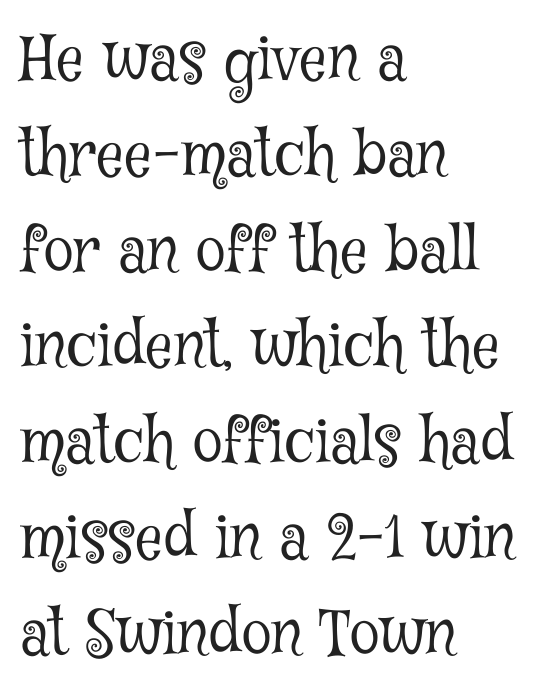
Q: Is the text bold? A: No.
Q: Is the text italic (slanted)? A: No, it is upright.
Q: Is the typeface a serif or a sans-serif typeface? A: Serif.
Q: Is the text underlined? A: No.
Q: How is the paragraph aligned? A: Left-aligned.
Q: Is the spacing between letters normal or unusually wide? A: Normal.
Q: Is the spacing between lines tight, normal or loose? A: Normal.
Q: Width (condensed, normal, or wide)? A: Condensed.
Q: Stroke contrast? A: Low.
Q: x-height? A: Medium.
Q: Monospaced? A: No.
